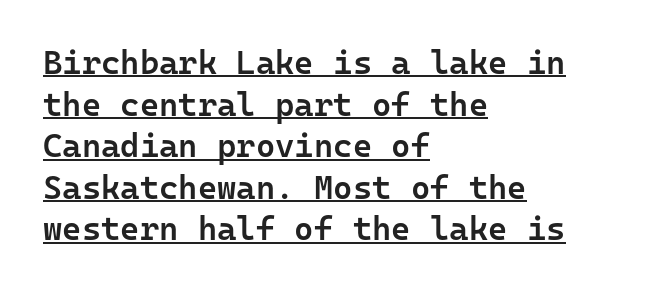
Q: Is the text bold? A: Semi-bold.
Q: Is the text italic (slanted)? A: No, it is upright.
Q: Is the typeface a serif or a sans-serif typeface? A: Sans-serif.
Q: Is the text underlined? A: Yes.
Q: How is the paragraph aligned? A: Left-aligned.
Q: Is the spacing between letters normal or unusually wide? A: Normal.
Q: Is the spacing between lines tight, normal or loose? A: Normal.
Q: Width (condensed, normal, or wide)? A: Normal.
Q: Stroke contrast? A: Low.
Q: x-height? A: Medium.
Q: Monospaced? A: Yes.
